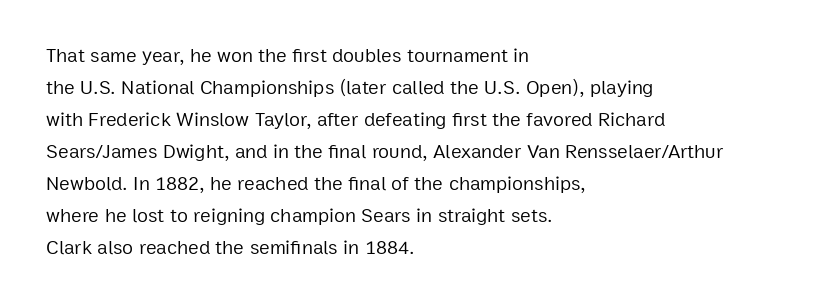
The image shows 20 px text type, upright; set left-aligned, normal line spacing (1.6x), normal letter spacing, not underlined.
